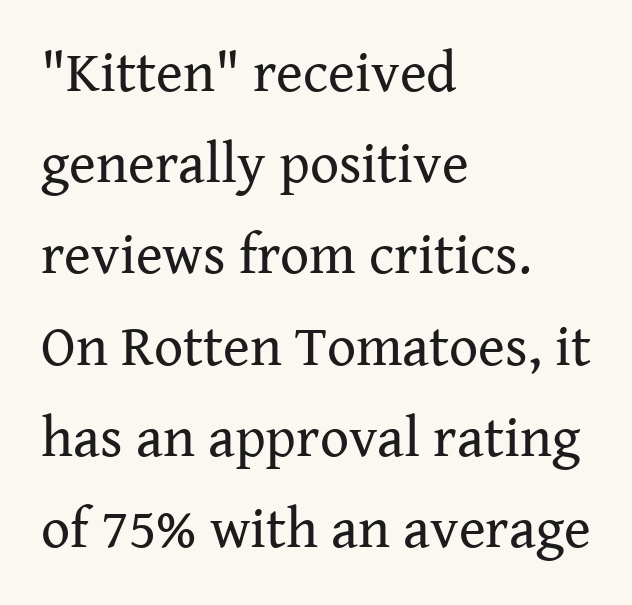
Underline: absent. When letters stand straight like this, we call the style roman or upright. If you drew a ruler down the left edge, every line would touch it. The weight would be labelled regular, book, light, or lighter still. Yep, those are serifs on the letters. A typesetter would call this proportional, since set widths differ per character.
